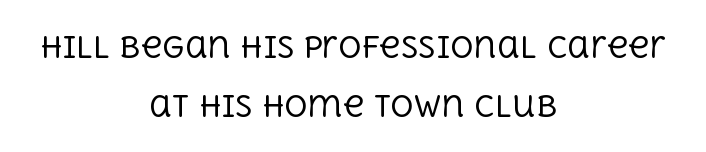
{"serif": "yes", "italic": "no", "bold": "no", "weight": "regular", "width": "normal", "x_height": "large", "monospaced": "no", "underline": "no", "align": "center", "line_spacing": "loose", "line_spacing_ratio": 2.03, "letter_spacing": "normal", "letter_spacing_em": 0.0, "glyph_px": 29}
